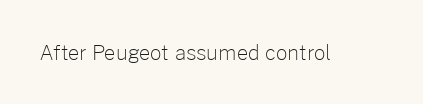
{"italic": "no", "bold": "no", "underline": "no", "letter_spacing": "normal", "letter_spacing_em": 0.0, "glyph_px": 20}
